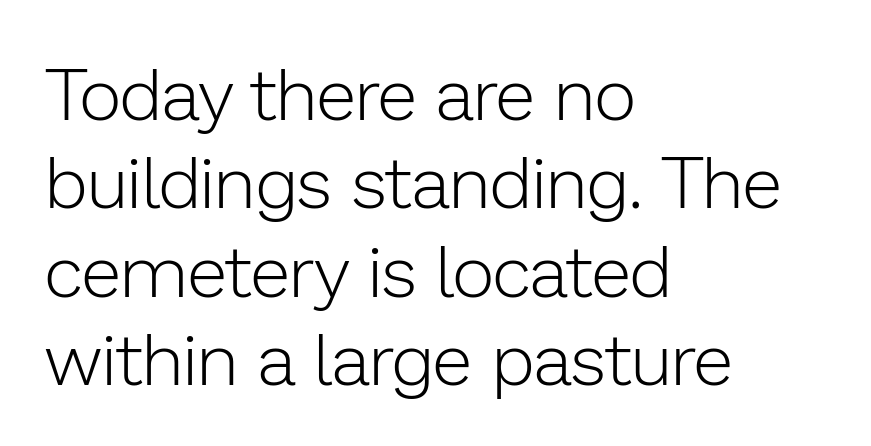
A typesetter would mark this as roman, not italic. These lines are rendered in a variable-pitch font. Rule under the text: the space is simply empty. Tracking here is standard; glyphs follow each other at the usual distance. Typographically, this falls in the sans-serif category.
